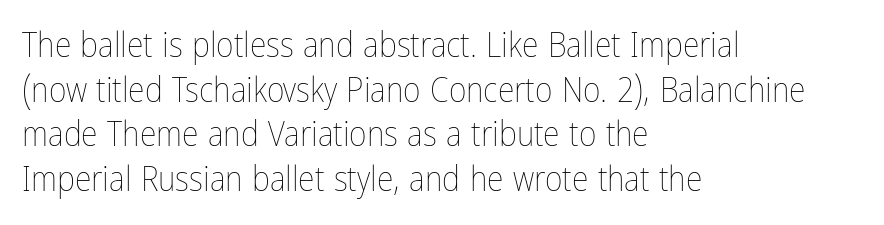
Q: Is the text bold? A: No.
Q: Is the text italic (slanted)? A: No, it is upright.
Q: Is the text underlined? A: No.
Q: How is the paragraph aligned? A: Left-aligned.
Q: Is the spacing between letters normal or unusually wide? A: Normal.
Q: Is the spacing between lines tight, normal or loose? A: Normal.
Q: Width (condensed, normal, or wide)? A: Condensed.
Q: Stroke contrast? A: Low.
Q: x-height? A: Medium.
Q: Monospaced? A: No.
